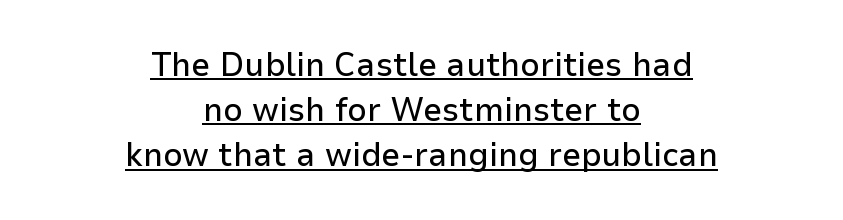
Letter spacing: default. The rendered words wear a rule along their underside. Ordinary non-slanted type is in use. The rag falls on both sides of this text block equally.
